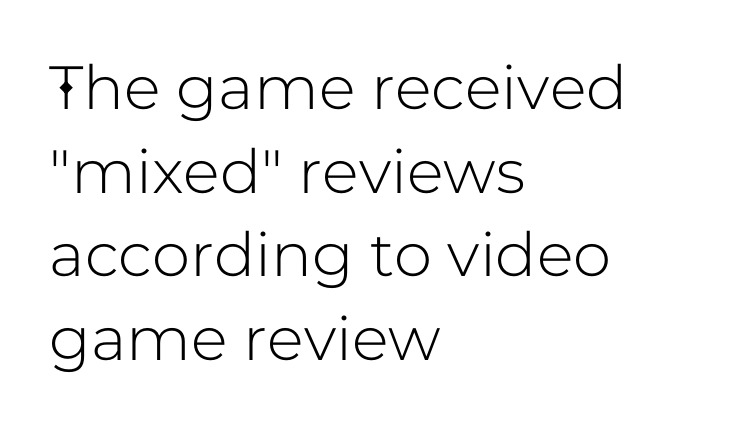
{"serif": "no", "italic": "no", "width": "normal", "stroke_contrast": "low", "x_height": "medium", "monospaced": "no", "underline": "no", "align": "left", "line_spacing": "normal", "line_spacing_ratio": 1.37, "letter_spacing": "normal", "letter_spacing_em": 0.0, "glyph_px": 61}
